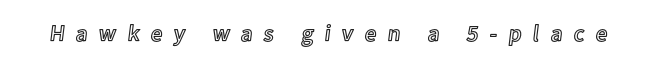
The image shows 23 px text type; set unusually wide letter spacing (+0.49 em), not underlined.
